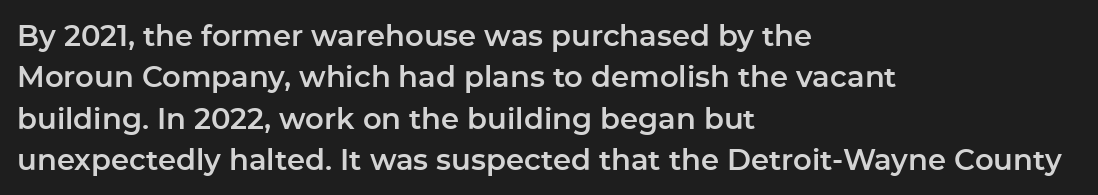
A student would call this left alignment; a typographer would say flush left, rag right. Are there feet on the stems? There aren't — it's a sans. This sample uses plain, unmodified letter spacing. Notice how descenders clear the ascenders below comfortably — that's standard leading. Spacing verdict: proportional, widths tailored to each character.
